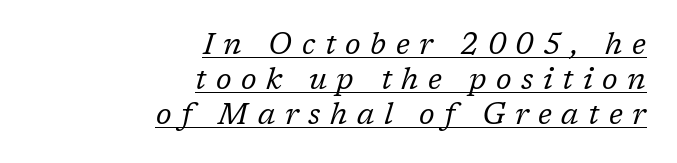
Q: Is the text bold? A: No.
Q: Is the text italic (slanted)? A: Yes, it leans right by about 17 degrees.
Q: Is the typeface a serif or a sans-serif typeface? A: Serif.
Q: Is the text underlined? A: Yes.
Q: How is the paragraph aligned? A: Right-aligned.
Q: Is the spacing between letters normal or unusually wide? A: Unusually wide.
Q: Width (condensed, normal, or wide)? A: Normal.
Q: Stroke contrast? A: Low.
Q: x-height? A: Medium.
Q: Monospaced? A: No.
